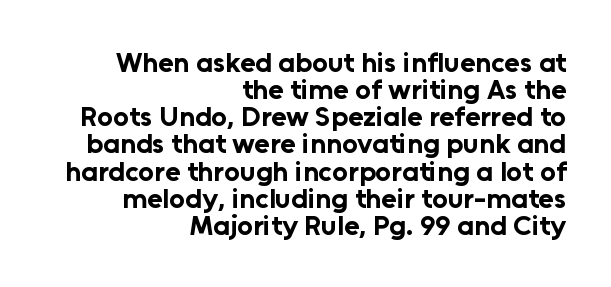
The rag falls on the left side of this text block. The strip under each line holds only bare page. Weight check: bold — yes, fully. Honestly, the letter spacing is just normal — you wouldn't notice it.
